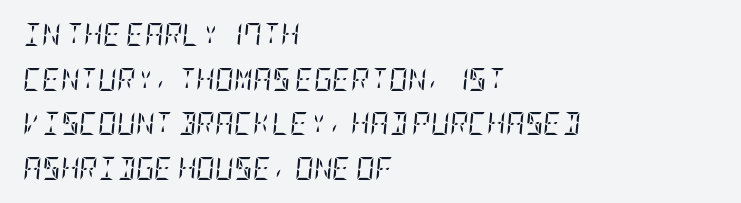
Q: Is the text bold? A: No.
Q: Is the text italic (slanted)? A: Yes, it leans right by about 5 degrees.
Q: Is the text underlined? A: No.
Q: How is the paragraph aligned? A: Left-aligned.
Q: Is the spacing between letters normal or unusually wide? A: Normal.
Q: Is the spacing between lines tight, normal or loose? A: Loose.
